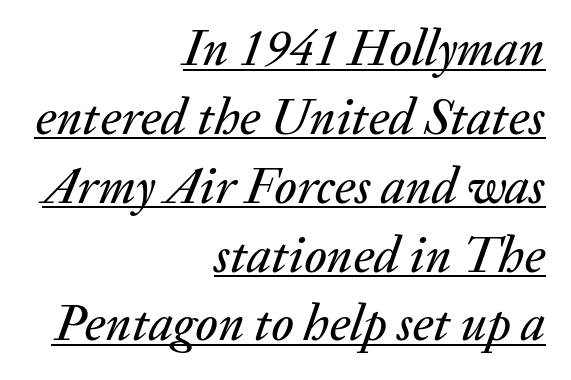
Q: Is the text italic (slanted)? A: Yes, it leans right by about 20 degrees.
Q: Is the text underlined? A: Yes.
Q: How is the paragraph aligned? A: Right-aligned.
Q: Is the spacing between letters normal or unusually wide? A: Normal.
Q: Is the spacing between lines tight, normal or loose? A: Normal.
Q: Width (condensed, normal, or wide)? A: Normal.
Q: Stroke contrast? A: Medium.
Q: x-height? A: Medium.
Q: Monospaced? A: No.
